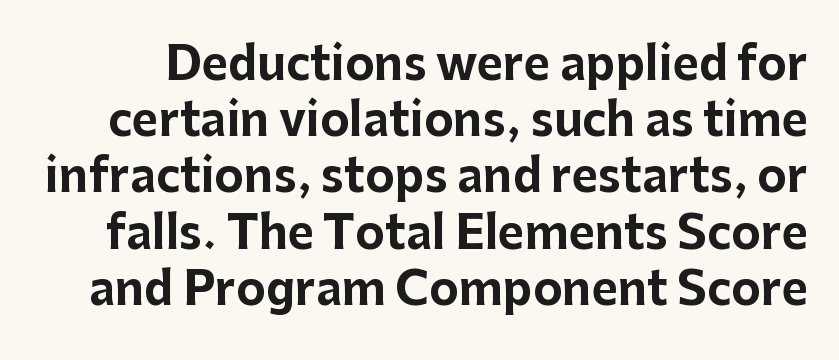
{"serif": "no", "italic": "no", "bold": "yes", "weight": "bold", "width": "normal", "stroke_contrast": "low", "x_height": "medium", "monospaced": "no", "underline": "no", "line_spacing": "normal", "line_spacing_ratio": 1.25, "letter_spacing": "normal", "letter_spacing_em": 0.0, "glyph_px": 45}
